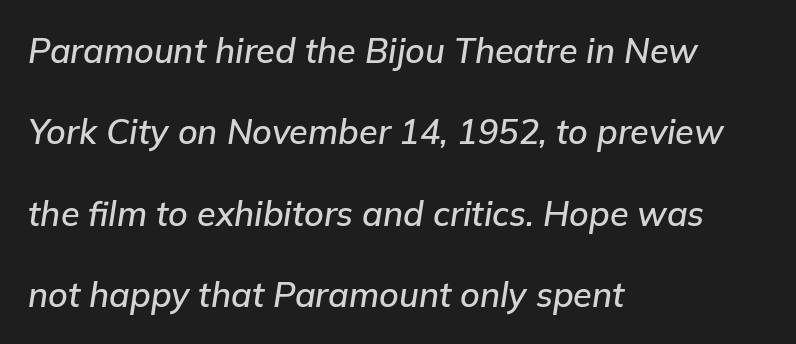
Q: Is the text italic (slanted)? A: Yes, it leans right by about 9 degrees.
Q: Is the text underlined? A: No.
Q: How is the paragraph aligned? A: Left-aligned.
Q: Is the spacing between letters normal or unusually wide? A: Normal.
Q: Is the spacing between lines tight, normal or loose? A: Loose.
Q: Width (condensed, normal, or wide)? A: Normal.
Q: Stroke contrast? A: Low.
Q: x-height? A: Medium.
Q: Monospaced? A: No.
